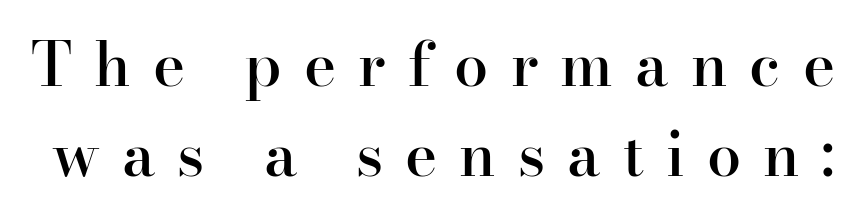
{"serif": "yes", "italic": "no", "bold": "semi", "weight": "semibold", "width": "normal", "stroke_contrast": "high", "x_height": "small", "monospaced": "no", "underline": "no", "line_spacing": "normal", "line_spacing_ratio": 1.47, "letter_spacing": "wide", "letter_spacing_em": 0.36, "glyph_px": 61}
